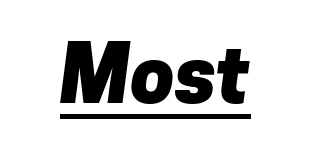
Does a line run under the words? Yes, clearly. Each glyph is drawn with heavy, bold strokes. Note the varied advance widths — an 'i' is clearly narrower than an 'm'. Grotesque or geometric, the face here clearly has no serifs.
